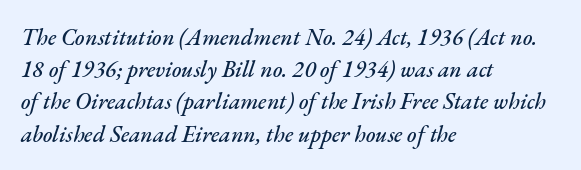
Q: Is the text italic (slanted)? A: Yes, it leans right by about 17 degrees.
Q: Is the text underlined? A: No.
Q: How is the paragraph aligned? A: Left-aligned.
Q: Is the spacing between letters normal or unusually wide? A: Normal.
Q: Is the spacing between lines tight, normal or loose? A: Normal.
